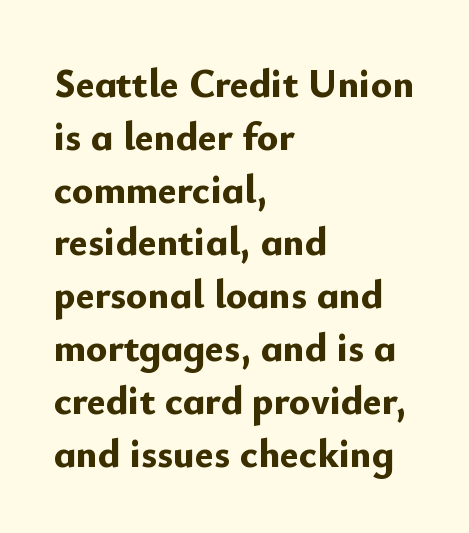
{"serif": "no", "italic": "no", "bold": "yes", "weight": "bold", "width": "normal", "stroke_contrast": "low", "x_height": "small", "monospaced": "no", "underline": "no", "align": "left", "line_spacing": "normal", "line_spacing_ratio": 1.32, "letter_spacing": "normal", "letter_spacing_em": 0.0, "glyph_px": 40}
